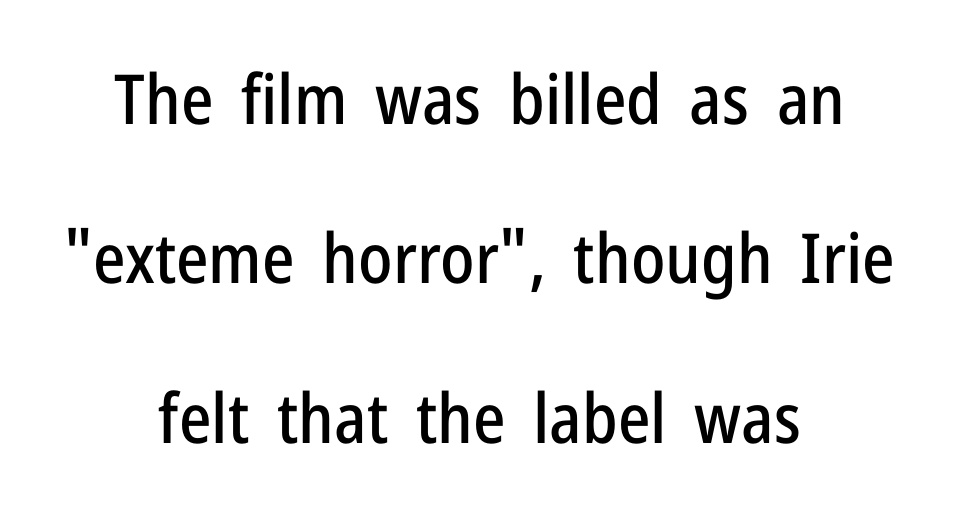
The image shows 69 px condensed sans-serif type, upright; set centered, loose line spacing (2.31x), normal letter spacing, not underlined; low stroke contrast and a medium x-height.
